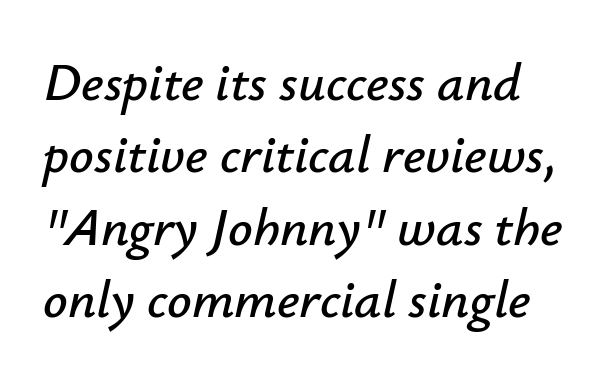
Q: Is the text italic (slanted)? A: Yes, it leans right by about 12 degrees.
Q: Is the text underlined? A: No.
Q: Is the spacing between letters normal or unusually wide? A: Normal.
Q: Is the spacing between lines tight, normal or loose? A: Normal.
Q: Width (condensed, normal, or wide)? A: Normal.
Q: Stroke contrast? A: Low.
Q: x-height? A: Small.
Q: Monospaced? A: No.
